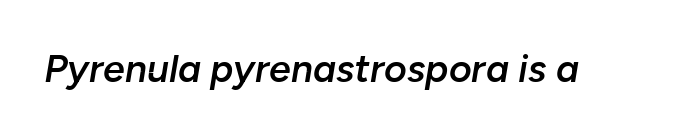
Q: Is the text bold? A: Semi-bold.
Q: Is the text italic (slanted)? A: Yes, it leans right by about 10 degrees.
Q: Is the text underlined? A: No.
Q: Is the spacing between letters normal or unusually wide? A: Normal.
Q: Width (condensed, normal, or wide)? A: Normal.
Q: Stroke contrast? A: Low.
Q: x-height? A: Medium.
Q: Monospaced? A: No.
